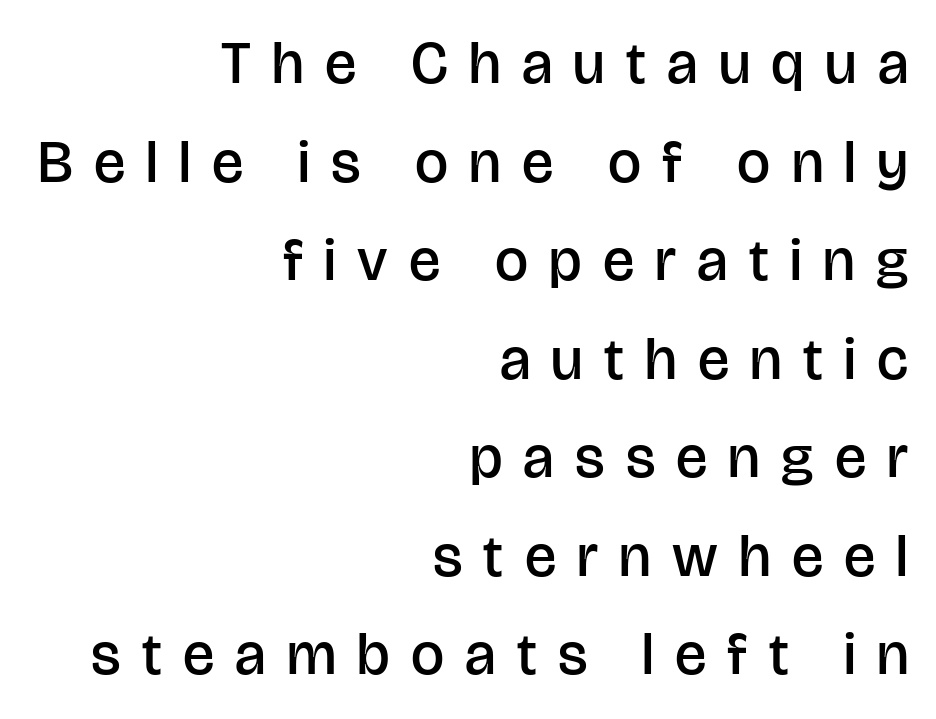
{"serif": "no", "italic": "no", "bold": "semi", "weight": "semibold", "width": "normal", "stroke_contrast": "low", "x_height": "large", "monospaced": "no", "underline": "no", "align": "right", "line_spacing": "normal", "line_spacing_ratio": 1.67, "letter_spacing": "wide", "letter_spacing_em": 0.36, "glyph_px": 59}
